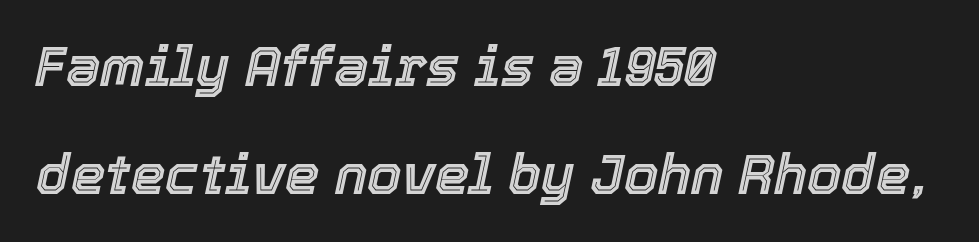
The image shows 55 px text type, italic (leaning right); set left-aligned, loose line spacing (1.97x), normal letter spacing, not underlined; a medium x-height.
